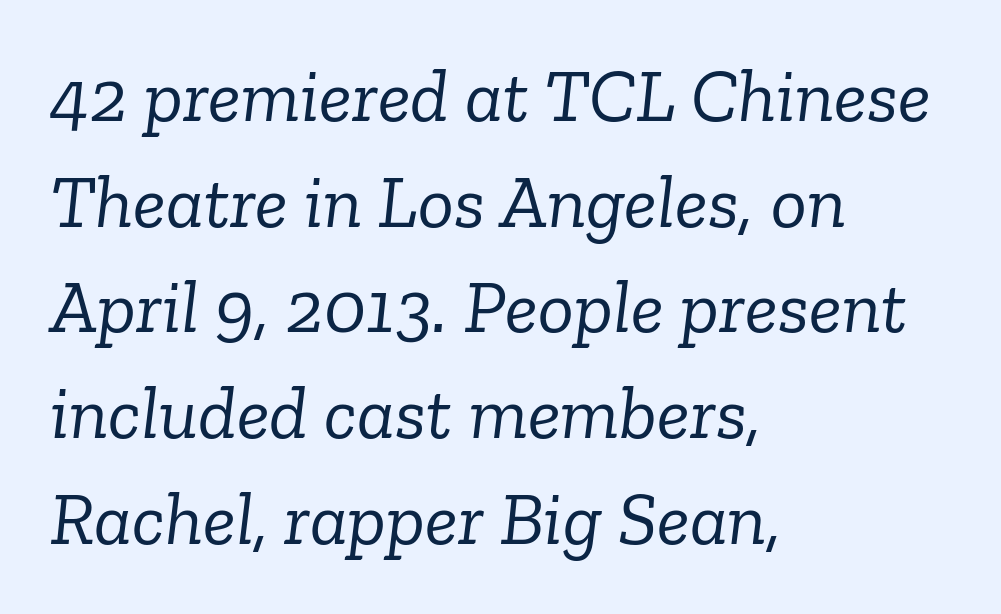
{"serif": "yes", "italic": "yes", "lean": "right", "slant_degrees": 6, "bold": "no", "weight": "light", "width": "normal", "stroke_contrast": "low", "x_height": "medium", "monospaced": "no", "underline": "no", "align": "left", "line_spacing": "normal", "line_spacing_ratio": 1.41, "letter_spacing": "normal", "letter_spacing_em": 0.0, "glyph_px": 75}
